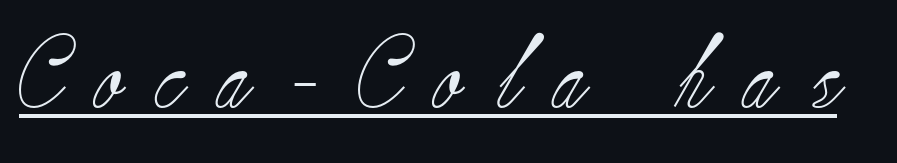
{"serif": "yes", "bold": "no", "weight": "light", "width": "normal", "stroke_contrast": "low", "x_height": "small", "monospaced": "no", "underline": "yes", "letter_spacing": "wide", "letter_spacing_em": 0.48, "glyph_px": 73}
